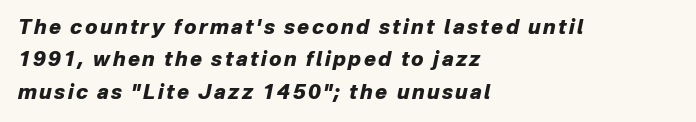
{"italic": "yes", "lean": "right", "slant_degrees": 12, "bold": "yes", "underline": "no", "align": "left", "line_spacing": "normal", "line_spacing_ratio": 1.62, "glyph_px": 20}
